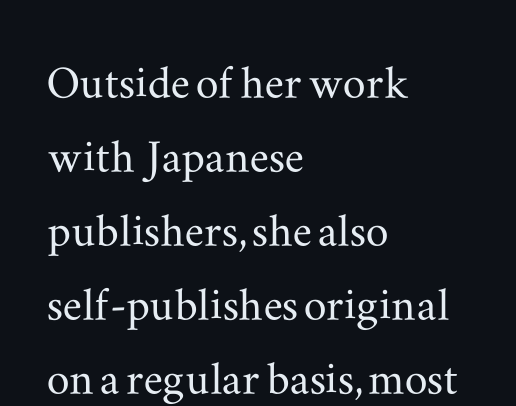
Descender tails drop into unmarked territory. Caption: multi-line text, flush left, ragged right. No italicization has been applied; the sample stays upright. I'd call this a serif setting — the letters wear small feet. Is this a fixed-width face? No — the glyphs have proportional, varying widths. A typesetter would call this zero additional tracking.
